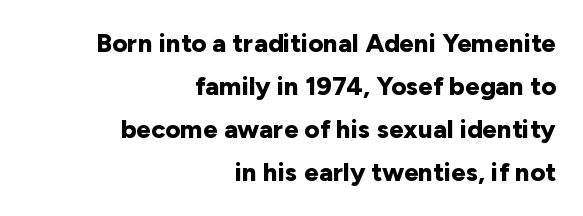
{"italic": "no", "bold": "yes", "underline": "no", "align": "right", "line_spacing": "normal", "line_spacing_ratio": 1.66, "letter_spacing": "normal", "letter_spacing_em": 0.0, "glyph_px": 26}
